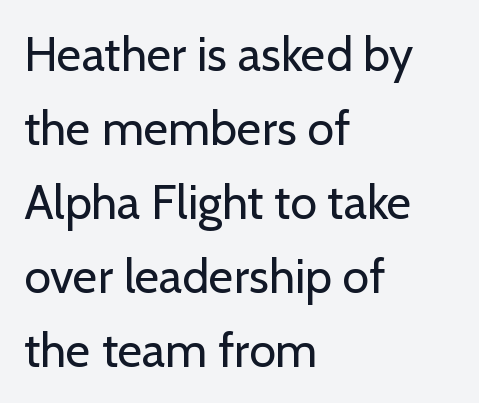
{"serif": "no", "italic": "no", "bold": "no", "weight": "regular", "width": "normal", "stroke_contrast": "low", "x_height": "medium", "monospaced": "no", "underline": "no", "align": "left", "line_spacing": "normal", "line_spacing_ratio": 1.54, "letter_spacing": "normal", "letter_spacing_em": 0.0, "glyph_px": 48}
